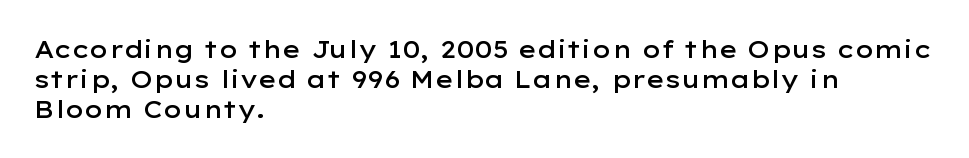
The letters stand upright; this is a roman face. Underline: absent. The sample has been set in demibold, a notch under bold. Here the glyphs are tracked normally, forming tight word shapes.
